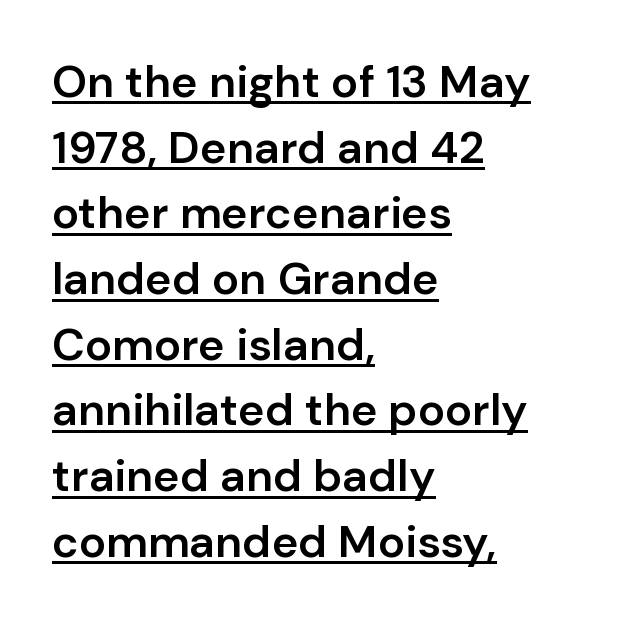
Q: Is the text bold? A: Semi-bold.
Q: Is the text italic (slanted)? A: No, it is upright.
Q: Is the typeface a serif or a sans-serif typeface? A: Sans-serif.
Q: Is the text underlined? A: Yes.
Q: How is the paragraph aligned? A: Left-aligned.
Q: Is the spacing between letters normal or unusually wide? A: Normal.
Q: Is the spacing between lines tight, normal or loose? A: Normal.
Q: Width (condensed, normal, or wide)? A: Normal.
Q: Stroke contrast? A: Low.
Q: x-height? A: Medium.
Q: Monospaced? A: No.
